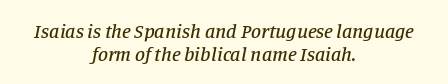
{"italic": "yes", "lean": "right", "slant_degrees": 11, "underline": "no", "align": "center", "line_spacing": "tight", "line_spacing_ratio": 1.14, "letter_spacing": "normal", "letter_spacing_em": 0.0, "glyph_px": 20}
